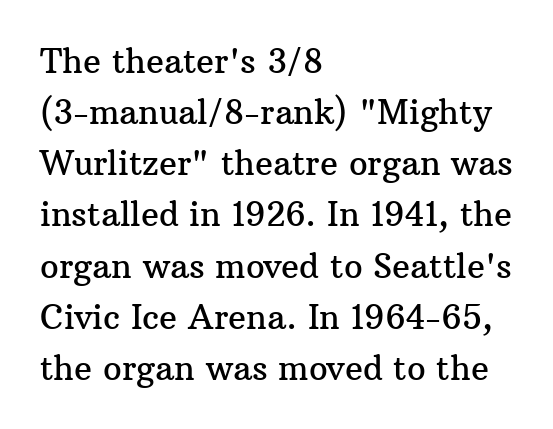
Q: Is the text italic (slanted)? A: No, it is upright.
Q: Is the typeface a serif or a sans-serif typeface? A: Serif.
Q: Is the text underlined? A: No.
Q: How is the paragraph aligned? A: Left-aligned.
Q: Is the spacing between letters normal or unusually wide? A: Normal.
Q: Is the spacing between lines tight, normal or loose? A: Normal.
Q: Width (condensed, normal, or wide)? A: Normal.
Q: Stroke contrast? A: Medium.
Q: x-height? A: Medium.
Q: Monospaced? A: No.
